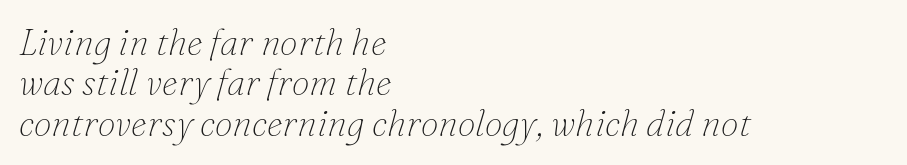
{"serif": "yes", "italic": "yes", "lean": "right", "slant_degrees": 16, "bold": "no", "weight": "thin", "width": "normal", "stroke_contrast": "low", "x_height": "small", "monospaced": "no", "underline": "no", "align": "left", "line_spacing": "tight", "line_spacing_ratio": 1.12, "letter_spacing": "normal", "letter_spacing_em": 0.0, "glyph_px": 36}
